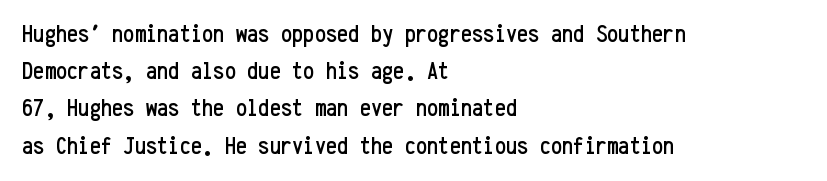
The image shows 25 px text type, upright; set left-aligned, normal line spacing (1.49x), normal letter spacing, not underlined.
